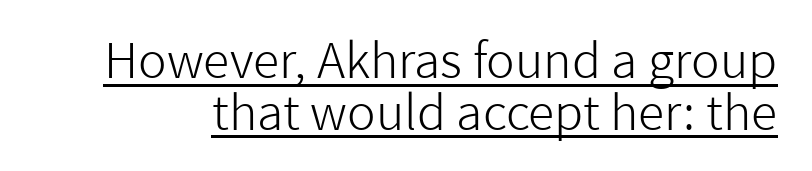
The image shows 48 px light sans-serif type, upright; set tight line spacing (1.08x), normal letter spacing, underlined; low stroke contrast and a medium x-height.
